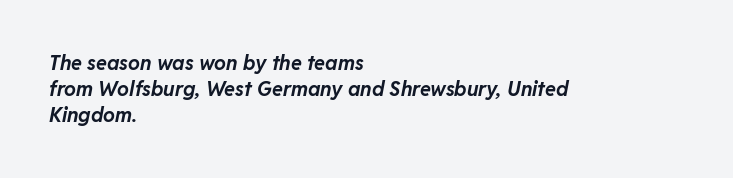
Q: Is the text bold? A: Yes.
Q: Is the text italic (slanted)? A: Yes, it leans right by about 11 degrees.
Q: Is the text underlined? A: No.
Q: How is the paragraph aligned? A: Left-aligned.
Q: Is the spacing between letters normal or unusually wide? A: Normal.
Q: Is the spacing between lines tight, normal or loose? A: Normal.
